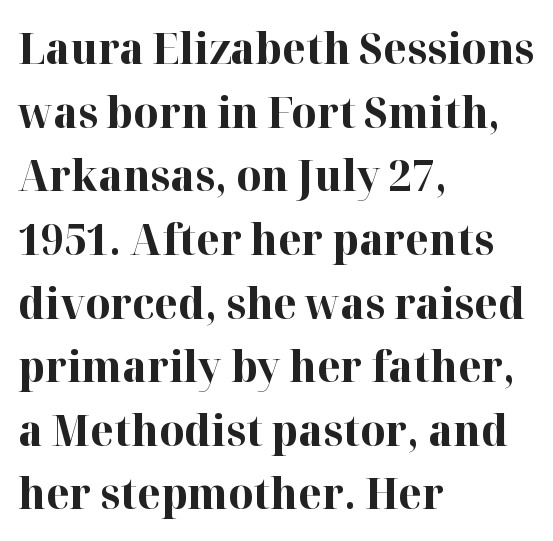
Italic? Not at all — the glyphs are vertical. The text block is weighted toward the left margin, trailing off unevenly rightward. The font family rendered here belongs to the serif group. Look at the tracking — it's just the regular setting, nothing added.
